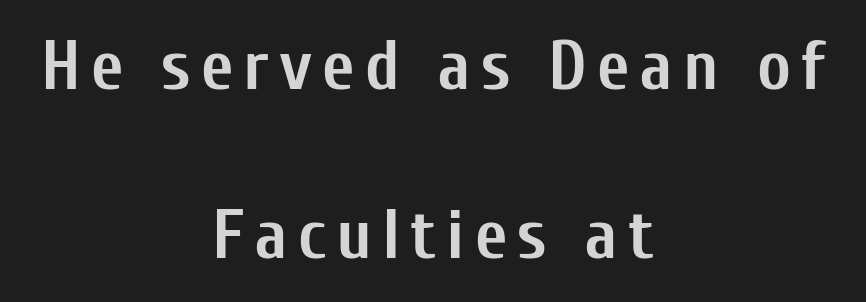
The image shows 71 px semibold, condensed sans-serif type, upright; set centered, loose line spacing (2.38x), not underlined; low stroke contrast and a medium x-height.
